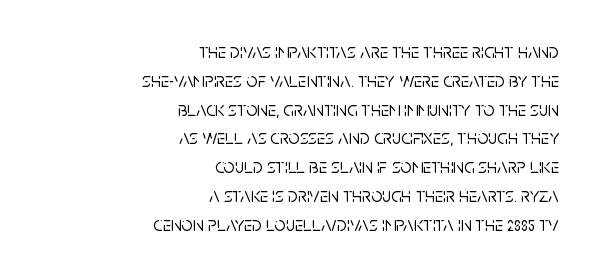
{"italic": "no", "underline": "no", "align": "right", "line_spacing": "normal", "line_spacing_ratio": 1.44, "letter_spacing": "normal", "letter_spacing_em": 0.0, "glyph_px": 20}
